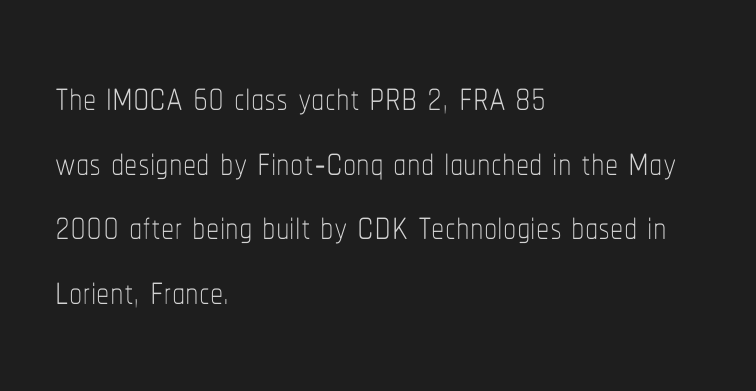
The image shows 53 px thin, condensed type, upright; set left-aligned, line spacing 1.22x, normal letter spacing, not underlined; low stroke contrast and a medium x-height.
